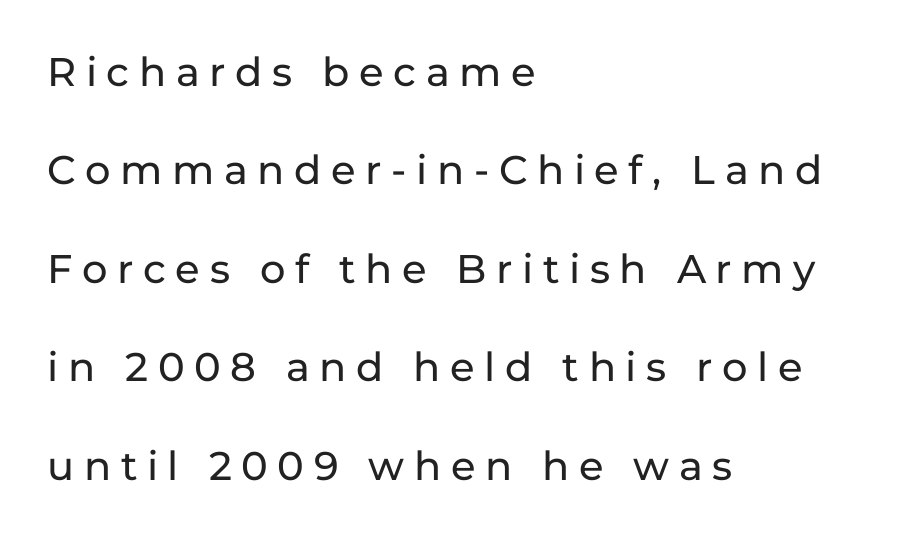
Is the block centered? No — it sits flush against the left margin. This rendering features lettering with no underline. Each letter keeps its own natural width here, so spacing adapts to shape. Tracking value appears strongly positive — letters spread wide. The lettering stays uniformly vertical, giving the passage a roman look. Successive baselines arrive slowly, with a big drop between each.
